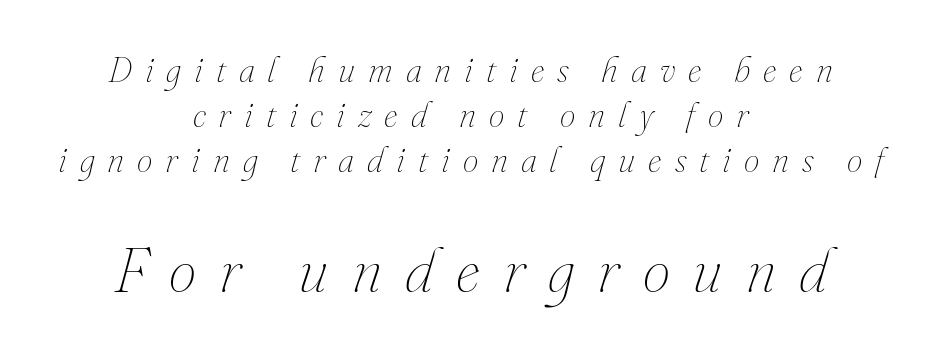
{"italic": "yes", "lean": "right", "slant_degrees": 16, "bold": "no", "weight": "thin", "width": "normal", "stroke_contrast": "medium", "x_height": "small", "monospaced": "no", "underline": "no", "align": "center", "line_spacing": "normal", "line_spacing_ratio": 1.28, "letter_spacing": "wide", "letter_spacing_em": 0.37, "larger_block": "second", "size_ratio": 1.77, "glyph_px": 62}
